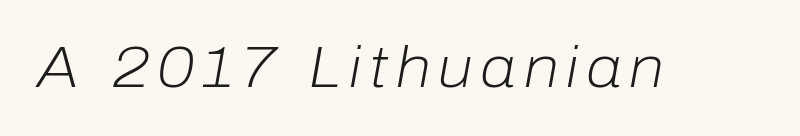
The image shows 58 px light type, italic (leaning right); set not underlined; low stroke contrast and a medium x-height.
